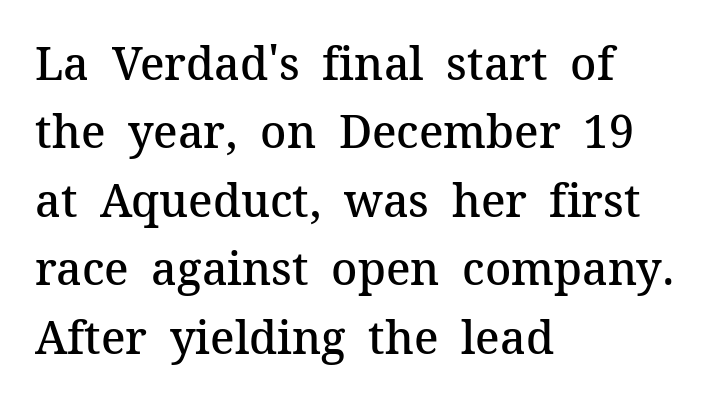
Q: Is the text bold? A: Semi-bold.
Q: Is the text italic (slanted)? A: No, it is upright.
Q: Is the typeface a serif or a sans-serif typeface? A: Serif.
Q: Is the text underlined? A: No.
Q: How is the paragraph aligned? A: Left-aligned.
Q: Is the spacing between letters normal or unusually wide? A: Normal.
Q: Is the spacing between lines tight, normal or loose? A: Normal.
Q: Width (condensed, normal, or wide)? A: Normal.
Q: Stroke contrast? A: Medium.
Q: x-height? A: Medium.
Q: Monospaced? A: No.
